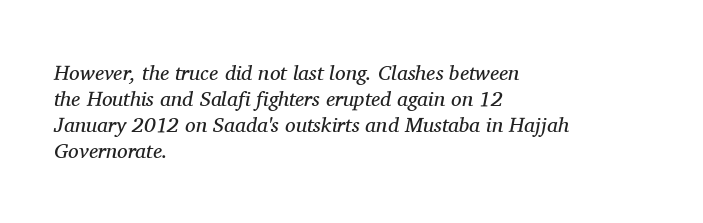
The glyphs are unaccompanied by any horizontal stroke below them. Left-aligned paragraph, ragged on the right. Weight: not bold — regular or lighter. You could call the tracking neutral — neither tight nor loose. It's the slanting kind of type.
